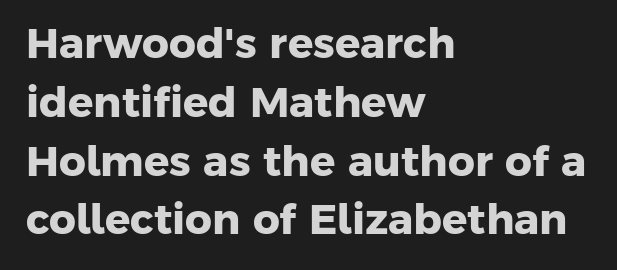
This rendering features lettering with no underline. In terms of letterform style, serifs are entirely absent. Do the characters align in a grid? No, the font is proportional. The rows are spaced the way most documents space them. Letter spacing: default. A full-strength bold gives these letters their thick strokes.
